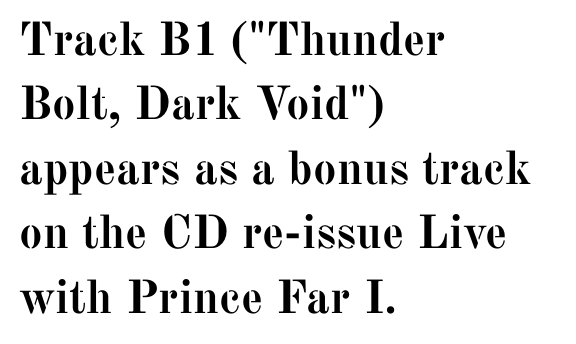
Q: Is the text bold? A: Yes.
Q: Is the text italic (slanted)? A: No, it is upright.
Q: Is the typeface a serif or a sans-serif typeface? A: Serif.
Q: Is the text underlined? A: No.
Q: How is the paragraph aligned? A: Left-aligned.
Q: Is the spacing between letters normal or unusually wide? A: Normal.
Q: Is the spacing between lines tight, normal or loose? A: Normal.
Q: Width (condensed, normal, or wide)? A: Normal.
Q: Stroke contrast? A: Medium.
Q: x-height? A: Medium.
Q: Monospaced? A: No.
